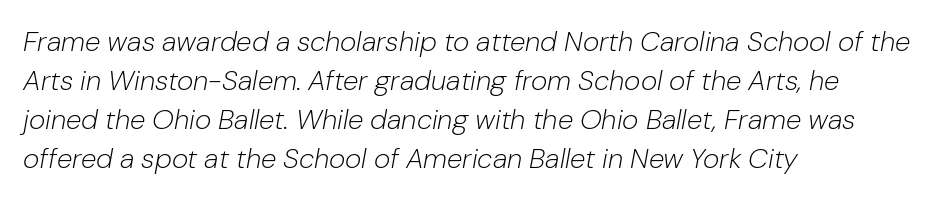
Q: Is the text bold? A: No.
Q: Is the text italic (slanted)? A: Yes, it leans right by about 10 degrees.
Q: Is the text underlined? A: No.
Q: How is the paragraph aligned? A: Left-aligned.
Q: Is the spacing between letters normal or unusually wide? A: Normal.
Q: Is the spacing between lines tight, normal or loose? A: Normal.
Q: Width (condensed, normal, or wide)? A: Normal.
Q: Stroke contrast? A: Low.
Q: x-height? A: Medium.
Q: Monospaced? A: No.
